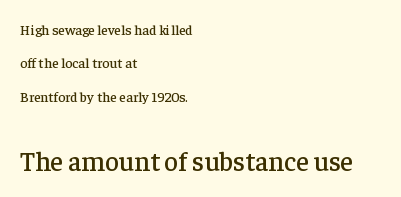
The image shows 27 px text type, upright; set left-aligned, loose line spacing (2.38x), normal letter spacing, not underlined; the second (bottom) block is 1.93x larger.
